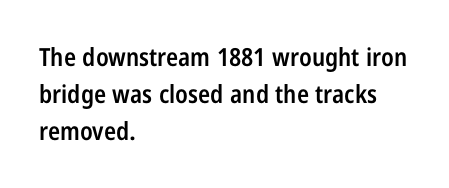
The image shows 25 px text type, upright; set left-aligned, normal line spacing (1.49x), normal letter spacing, not underlined.
